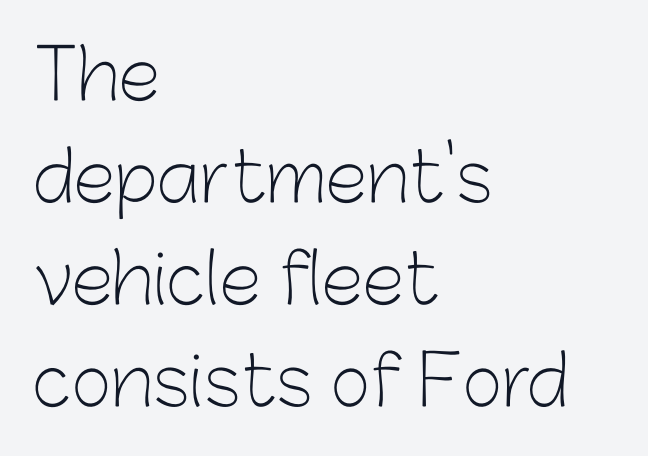
In terms of letterspacing, this is plain default setting. Whoever set this chose a conventional vertical rhythm. The lettering holds an erect, upright posture throughout. Note: no serifs on the glyphs. The letters advance in unequal steps, a hallmark of proportional type. Words float on clear page, feet unadorned.
